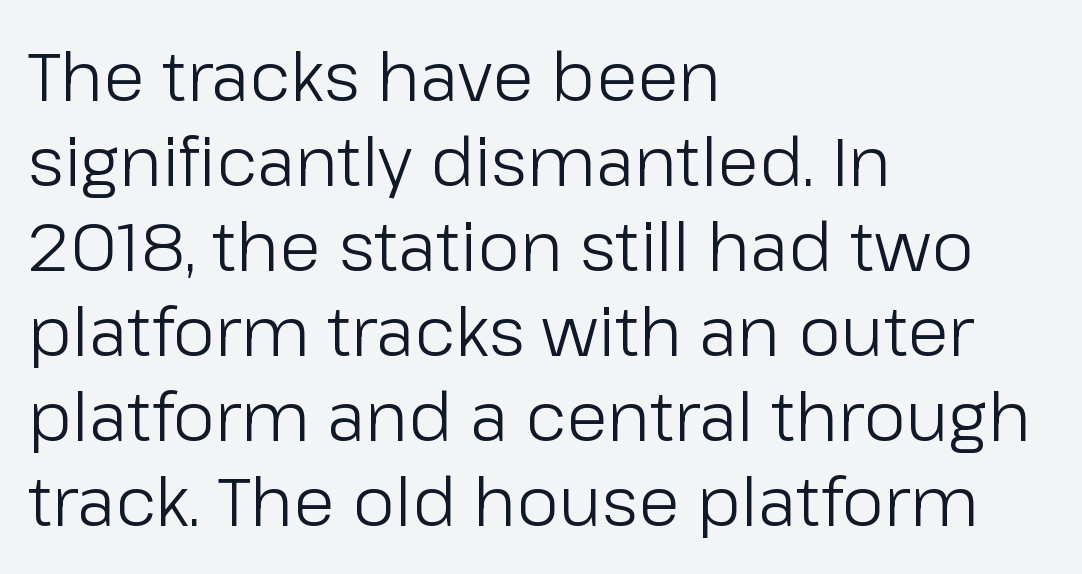
{"serif": "no", "italic": "no", "bold": "no", "weight": "light", "width": "normal", "stroke_contrast": "low", "x_height": "medium", "monospaced": "no", "underline": "no", "align": "left", "line_spacing": "normal", "line_spacing_ratio": 1.25, "letter_spacing": "normal", "letter_spacing_em": 0.0, "glyph_px": 68}
